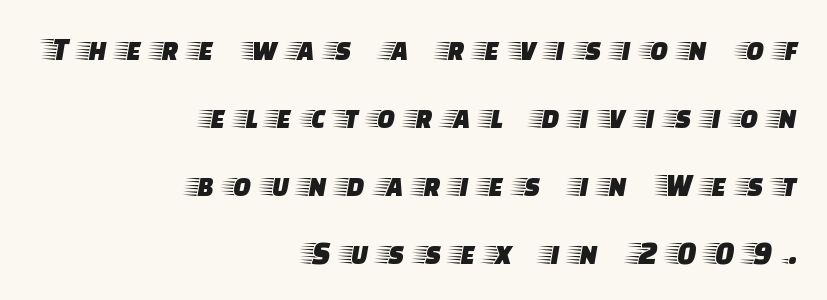
Each letter keeps its own natural width here, so spacing adapts to shape. The passage shown stacks its lines with a broad gap. Is this a sans? No — the strokes have serifs. Line ends are locked; line starts wander. The letters are spread apart with noticeably loose tracking.
